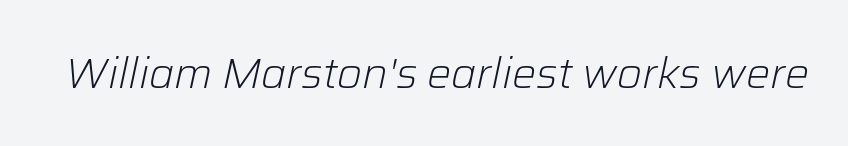
Quick note: underline off. The line texture is even and compact thanks to regular tracking. Quick note: italic. Bold? No — there's no thickening of the strokes.
